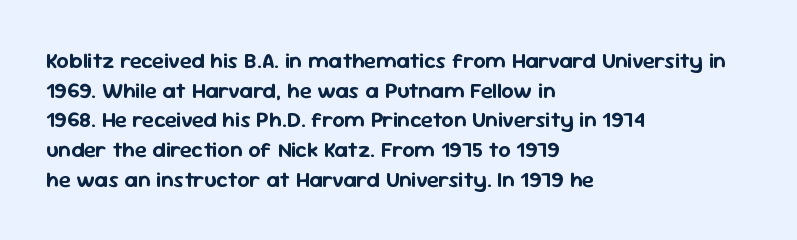
The image shows 22 px text type, upright; set left-aligned, normal line spacing (1.35x), normal letter spacing, not underlined.
